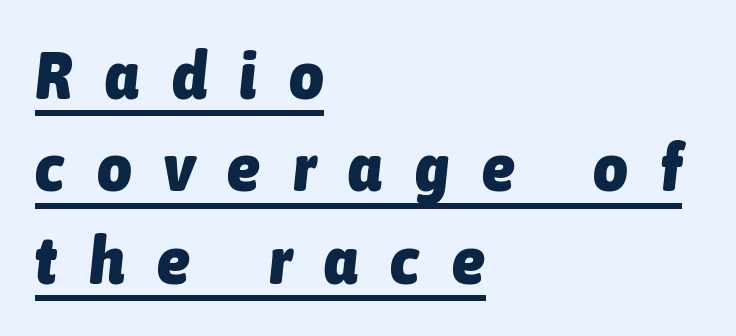
Compared with an ordinary text face, these strokes are far heavier — a full bold. In CSS terms this would be text-align: left. This sample keeps an unexceptional amount of space between lines. The specimen reads as italic at a glance. This rendering features underlined lettering.
